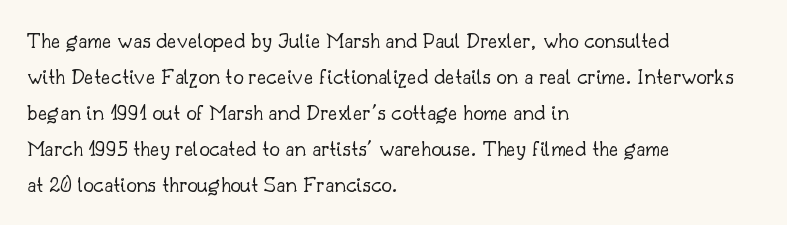
{"italic": "no", "bold": "no", "underline": "no", "align": "left", "line_spacing": "normal", "line_spacing_ratio": 1.57, "letter_spacing": "normal", "letter_spacing_em": 0.0, "glyph_px": 23}
